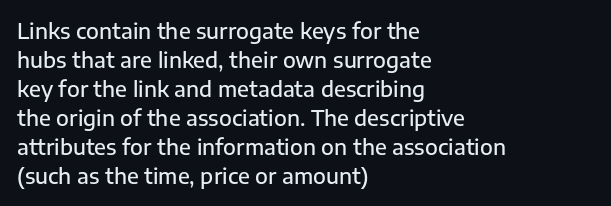
Q: Is the text bold? A: Semi-bold.
Q: Is the text italic (slanted)? A: No, it is upright.
Q: Is the text underlined? A: No.
Q: How is the paragraph aligned? A: Left-aligned.
Q: Is the spacing between letters normal or unusually wide? A: Normal.
Q: Is the spacing between lines tight, normal or loose? A: Normal.
